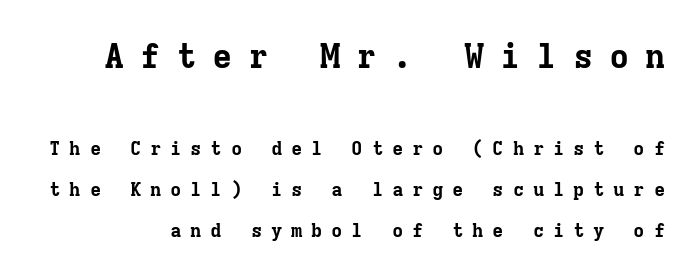
Q: Is the text bold? A: Yes.
Q: Is the text italic (slanted)? A: No, it is upright.
Q: Is the typeface a serif or a sans-serif typeface? A: Serif.
Q: Is the text underlined? A: No.
Q: Is the spacing between letters normal or unusually wide? A: Unusually wide.
Q: Is the spacing between lines tight, normal or loose? A: Loose.
Q: Which block of text is set in a larger size, the first (top) or the second (bottom)? A: The first (top) one.
Q: Width (condensed, normal, or wide)? A: Normal.
Q: Stroke contrast? A: Low.
Q: x-height? A: Medium.
Q: Monospaced? A: Yes.
